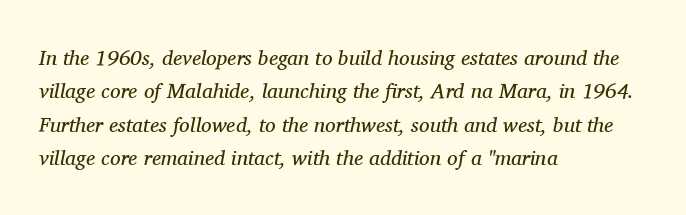
Q: Is the text bold? A: No.
Q: Is the text italic (slanted)? A: Yes, it leans right by about 11 degrees.
Q: Is the text underlined? A: No.
Q: How is the paragraph aligned? A: Left-aligned.
Q: Is the spacing between letters normal or unusually wide? A: Normal.
Q: Is the spacing between lines tight, normal or loose? A: Normal.
